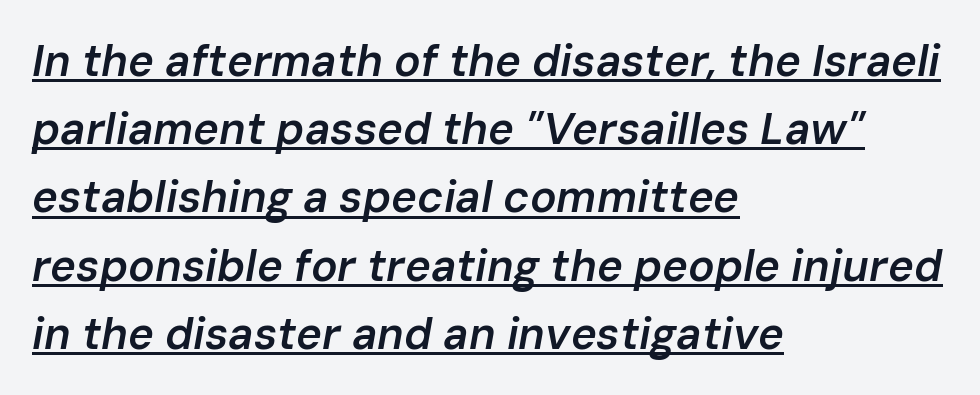
Q: Is the text bold? A: Semi-bold.
Q: Is the text italic (slanted)? A: Yes, it leans right by about 10 degrees.
Q: Is the text underlined? A: Yes.
Q: How is the paragraph aligned? A: Left-aligned.
Q: Is the spacing between letters normal or unusually wide? A: Normal.
Q: Is the spacing between lines tight, normal or loose? A: Normal.
Q: Width (condensed, normal, or wide)? A: Normal.
Q: Stroke contrast? A: Low.
Q: x-height? A: Medium.
Q: Monospaced? A: No.
